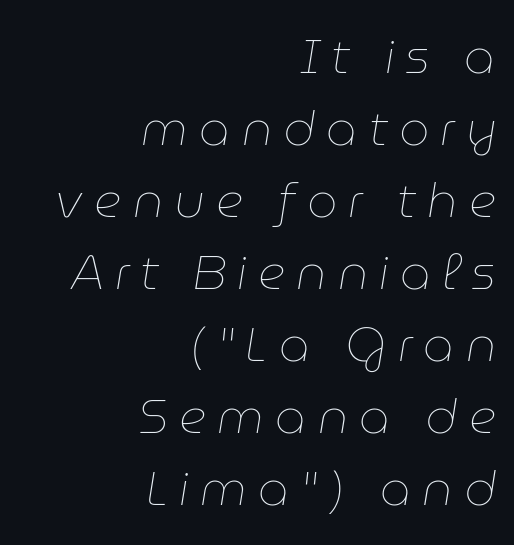
The image shows 48 px thin type, italic (leaning right); set right-aligned, normal line spacing (1.5x), unusually wide letter spacing (+0.23 em), not underlined; low stroke contrast and a medium x-height.
